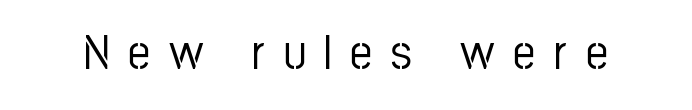
Q: Is the text italic (slanted)? A: No, it is upright.
Q: Is the typeface a serif or a sans-serif typeface? A: Sans-serif.
Q: Is the text underlined? A: No.
Q: Is the spacing between letters normal or unusually wide? A: Unusually wide.
Q: Width (condensed, normal, or wide)? A: Condensed.
Q: Stroke contrast? A: Low.
Q: x-height? A: Medium.
Q: Monospaced? A: No.
